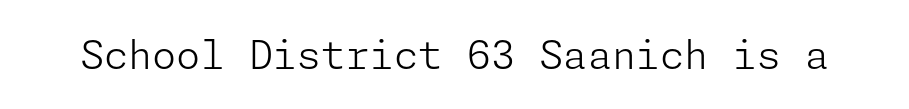
The designer went with a sans here, leaving each stem footless. Inter-character spacing is left at the font's built-in metrics. Check the space under the baseline: it is left empty. This is the regular roman posture of the typeface. Nothing heavy about these letters — not bold at all.
